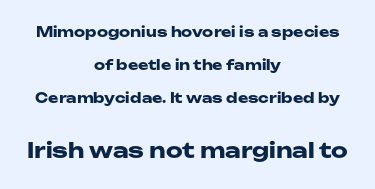
The image shows 21 px bold type, upright; set centered, loose line spacing (2.35x), normal letter spacing, not underlined; the second (bottom) block is 1.5x larger.
